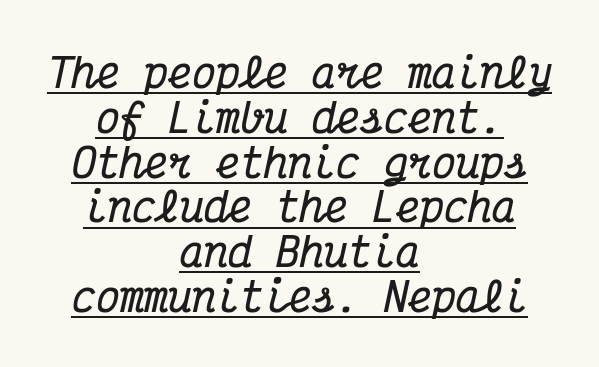
Q: Is the text bold? A: Yes.
Q: Is the text italic (slanted)? A: Yes, it leans right by about 12 degrees.
Q: Is the typeface a serif or a sans-serif typeface? A: Serif.
Q: Is the text underlined? A: Yes.
Q: How is the paragraph aligned? A: Centered.
Q: Is the spacing between letters normal or unusually wide? A: Normal.
Q: Is the spacing between lines tight, normal or loose? A: Tight.
Q: Width (condensed, normal, or wide)? A: Condensed.
Q: Stroke contrast? A: Medium.
Q: x-height? A: Medium.
Q: Monospaced? A: Yes.
